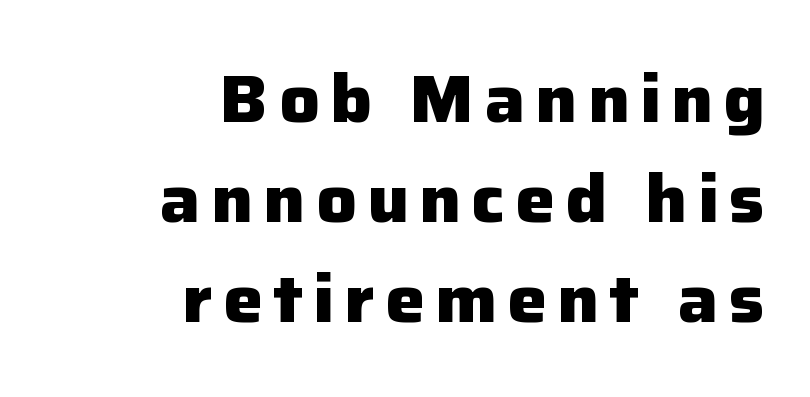
Q: Is the text bold? A: Yes.
Q: Is the text italic (slanted)? A: No, it is upright.
Q: Is the typeface a serif or a sans-serif typeface? A: Sans-serif.
Q: Is the text underlined? A: No.
Q: How is the paragraph aligned? A: Right-aligned.
Q: Is the spacing between lines tight, normal or loose? A: Normal.
Q: Width (condensed, normal, or wide)? A: Normal.
Q: Stroke contrast? A: Low.
Q: x-height? A: Medium.
Q: Monospaced? A: No.
